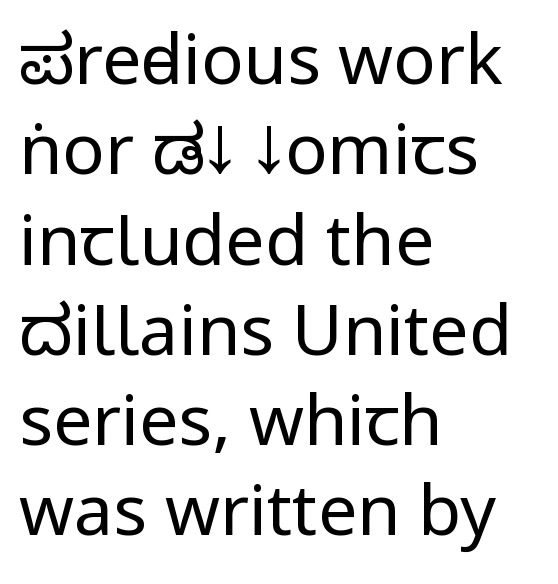
{"serif": "no", "italic": "no", "bold": "no", "weight": "regular", "width": "condensed", "stroke_contrast": "low", "x_height": "large", "monospaced": "no", "underline": "no", "align": "left", "line_spacing": "normal", "line_spacing_ratio": 1.29, "letter_spacing": "normal", "letter_spacing_em": 0.0, "glyph_px": 70}
